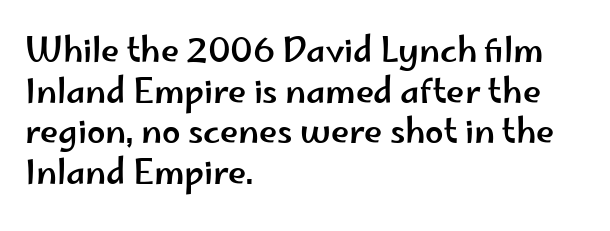
The image shows 33 px wide sans-serif type, upright; set left-aligned, line spacing 1.23x, normal letter spacing, not underlined; low stroke contrast and a small x-height.
